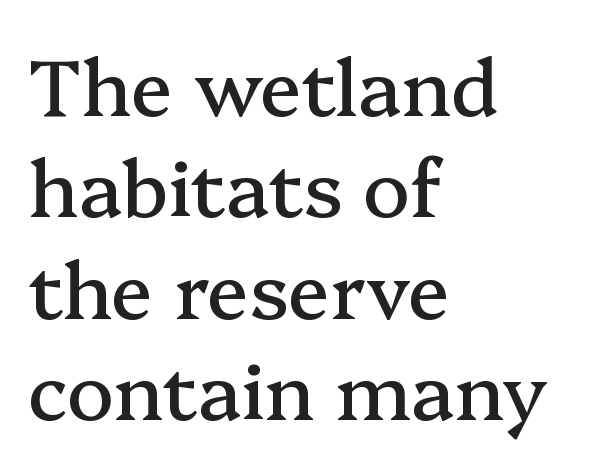
Q: Is the text italic (slanted)? A: No, it is upright.
Q: Is the typeface a serif or a sans-serif typeface? A: Serif.
Q: Is the text underlined? A: No.
Q: How is the paragraph aligned? A: Left-aligned.
Q: Is the spacing between letters normal or unusually wide? A: Normal.
Q: Is the spacing between lines tight, normal or loose? A: Normal.
Q: Width (condensed, normal, or wide)? A: Normal.
Q: Stroke contrast? A: Medium.
Q: x-height? A: Medium.
Q: Monospaced? A: No.
